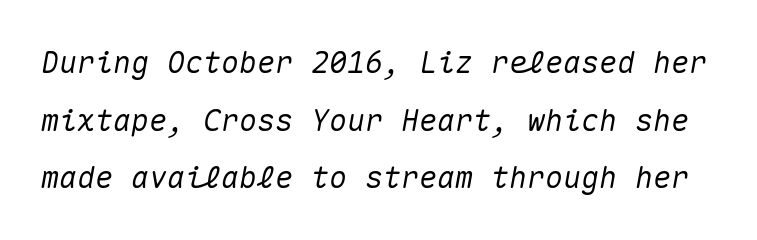
{"italic": "yes", "lean": "right", "slant_degrees": 10, "width": "normal", "stroke_contrast": "medium", "x_height": "medium", "monospaced": "yes", "underline": "no", "line_spacing": "loose", "line_spacing_ratio": 1.92, "letter_spacing": "normal", "letter_spacing_em": 0.0, "glyph_px": 30}
